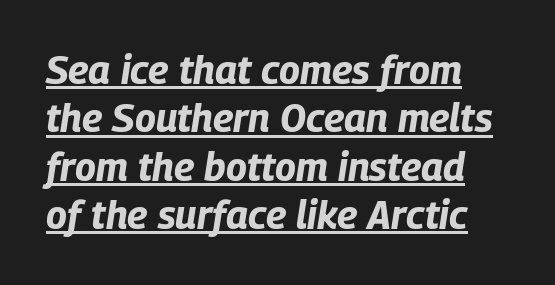
The image shows 39 px bold, condensed type, italic (leaning right); set left-aligned, line spacing 1.24x, normal letter spacing, underlined; low stroke contrast and a large x-height.
